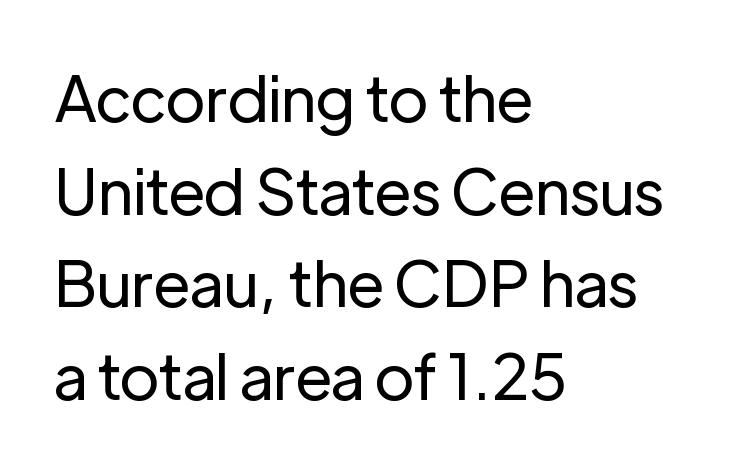
The horizontal fit of the characters is conventional and even. A classic flush-left, rag-right setting is used for this passage. Words float on clear page, feet unadorned. Ascenders rise straight up at ninety degrees.
